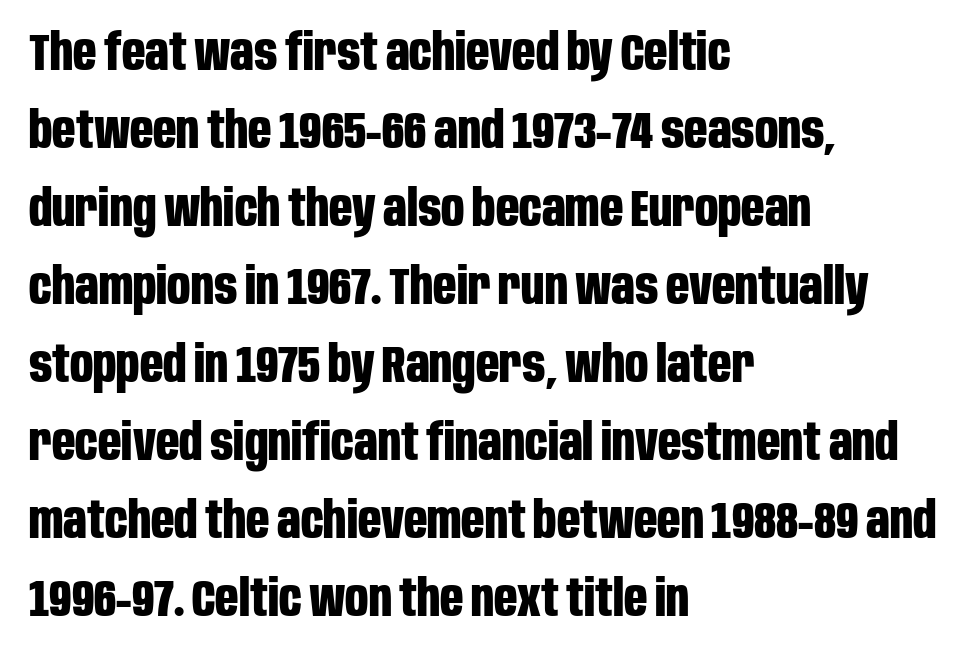
Each glyph is drawn with heavy, bold strokes. This rendering uses left alignment, leaving the right contour irregular. The letters stand straight up with perfectly vertical stems. Bare-footed words on every line. Each letter's strokes conclude bluntly, with no projecting serifs.
